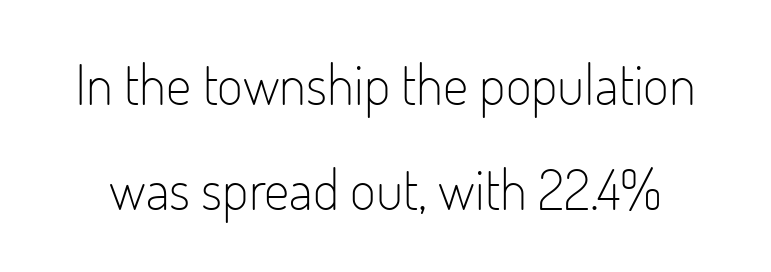
{"serif": "no", "italic": "no", "bold": "no", "weight": "light", "width": "condensed", "stroke_contrast": "low", "x_height": "small", "monospaced": "no", "underline": "no", "line_spacing_ratio": 1.88, "letter_spacing": "normal", "letter_spacing_em": 0.0, "glyph_px": 56}
